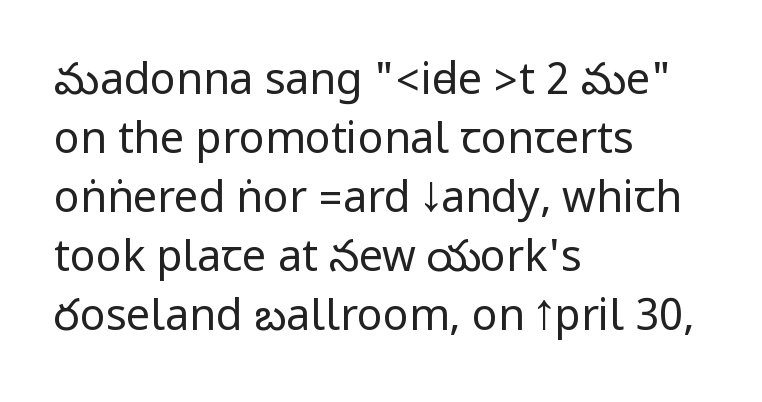
Q: Is the text bold? A: No.
Q: Is the text italic (slanted)? A: No, it is upright.
Q: Is the typeface a serif or a sans-serif typeface? A: Sans-serif.
Q: Is the text underlined? A: No.
Q: How is the paragraph aligned? A: Left-aligned.
Q: Is the spacing between letters normal or unusually wide? A: Normal.
Q: Is the spacing between lines tight, normal or loose? A: Normal.
Q: Width (condensed, normal, or wide)? A: Condensed.
Q: Stroke contrast? A: Low.
